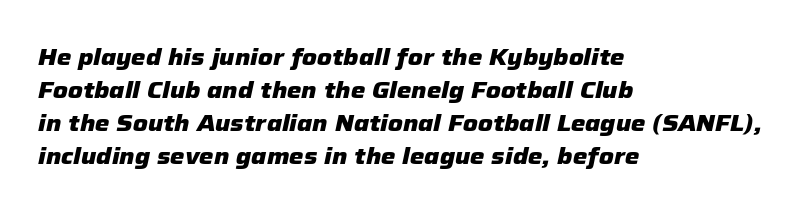
The image shows 23 px bold type, italic (leaning right); set left-aligned, normal line spacing (1.43x), normal letter spacing, not underlined.
